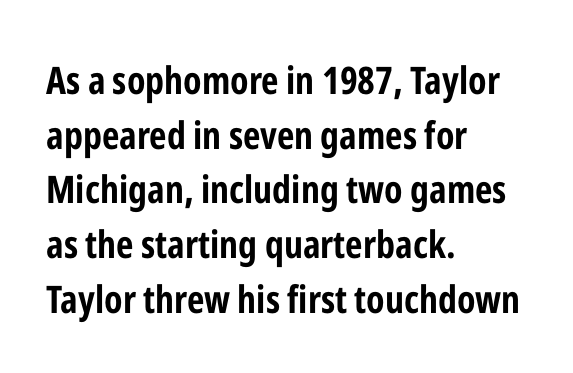
Q: Is the text bold? A: Yes.
Q: Is the text italic (slanted)? A: No, it is upright.
Q: Is the typeface a serif or a sans-serif typeface? A: Sans-serif.
Q: Is the text underlined? A: No.
Q: How is the paragraph aligned? A: Left-aligned.
Q: Is the spacing between letters normal or unusually wide? A: Normal.
Q: Is the spacing between lines tight, normal or loose? A: Normal.
Q: Width (condensed, normal, or wide)? A: Condensed.
Q: Stroke contrast? A: Low.
Q: x-height? A: Medium.
Q: Monospaced? A: No.
